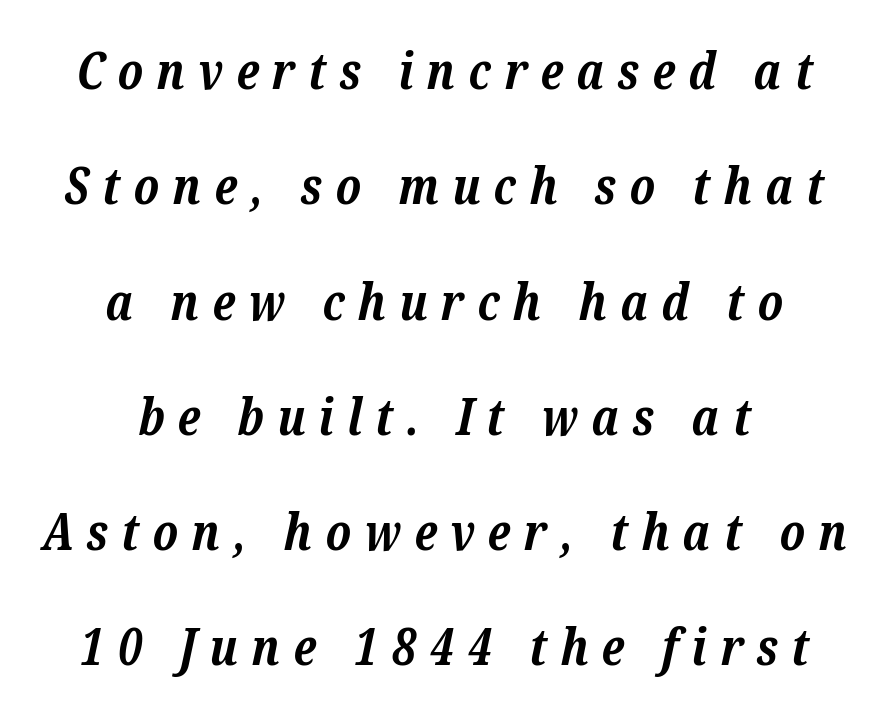
The image shows 51 px bold serif type, italic (leaning right); set centered, loose line spacing (2.26x), unusually wide letter spacing (+0.26 em), not underlined; low stroke contrast and a medium x-height.
